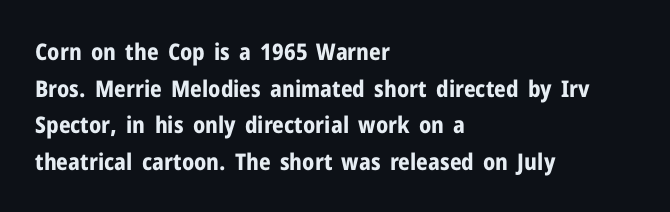
Visually the block forms a straight wall on the left and a jagged coastline on the right. The letters are bold, with thick, heavy strokes. The gap between lines stays unmarked. This sample keeps an unexceptional amount of space between lines. The horizontal fit of the characters is conventional and even. Vertical strokes here are truly vertical.
